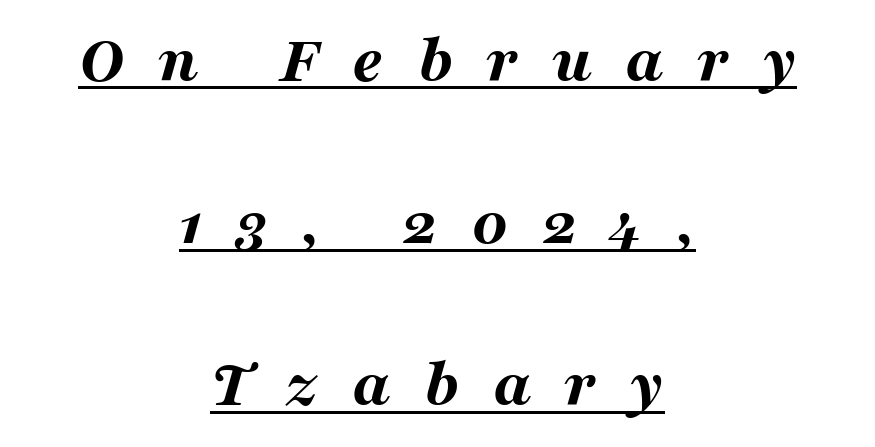
The glyphs are accompanied by a horizontal stroke just below them. Caption: multi-line text, centered on the measure. In terms of posture, this sample is oblique. Character widths vary here, with narrow letters taking less room than wide ones. The block of text is sparse from top to bottom, with ample space between rows.
